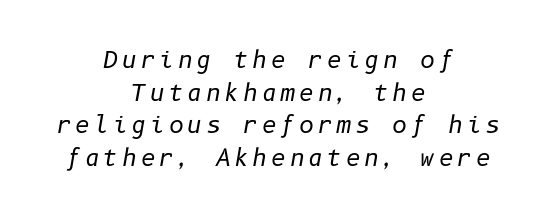
The image shows 23 px text type, italic (leaning right); set centered, normal line spacing (1.42x), not underlined.
